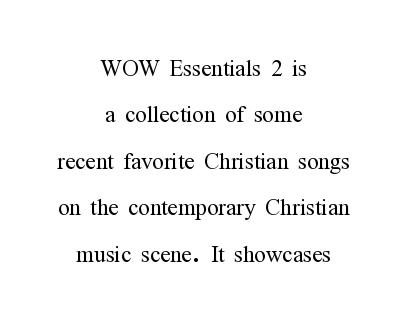
Q: Is the text bold? A: No.
Q: Is the text italic (slanted)? A: No, it is upright.
Q: Is the typeface a serif or a sans-serif typeface? A: Serif.
Q: Is the text underlined? A: No.
Q: How is the paragraph aligned? A: Centered.
Q: Is the spacing between letters normal or unusually wide? A: Normal.
Q: Is the spacing between lines tight, normal or loose? A: Normal.
Q: Width (condensed, normal, or wide)? A: Condensed.
Q: Stroke contrast? A: Medium.
Q: x-height? A: Medium.
Q: Monospaced? A: No.
